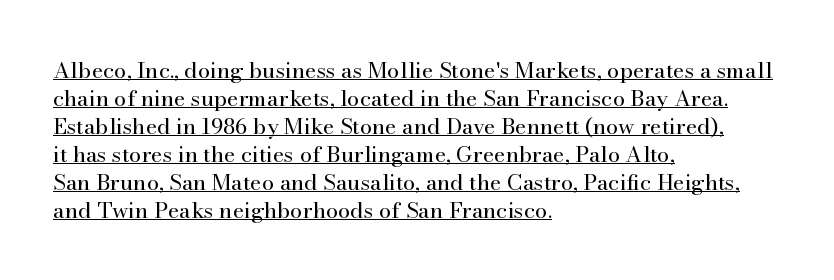
Leading: standard. This sample is left-justified, so line endings fall wherever the words run out. In terms of letterspacing, this is plain default setting. Somebody hit Ctrl+U on this one — the words are underlined. Italic? Not at all — the glyphs are vertical. Heft: none added — not bold.
